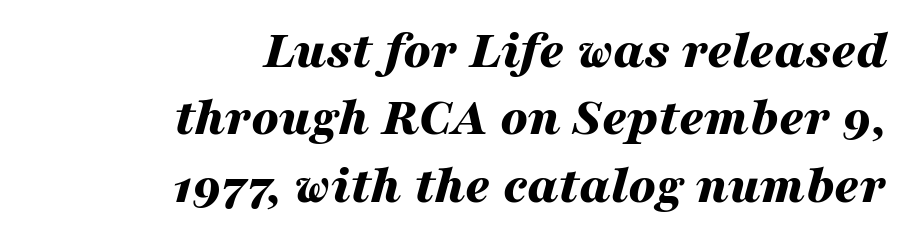
Q: Is the text bold? A: Yes.
Q: Is the text italic (slanted)? A: Yes, it leans right by about 16 degrees.
Q: Is the text underlined? A: No.
Q: How is the paragraph aligned? A: Right-aligned.
Q: Is the spacing between letters normal or unusually wide? A: Normal.
Q: Is the spacing between lines tight, normal or loose? A: Normal.
Q: Width (condensed, normal, or wide)? A: Wide.
Q: Stroke contrast? A: Medium.
Q: x-height? A: Medium.
Q: Monospaced? A: No.
